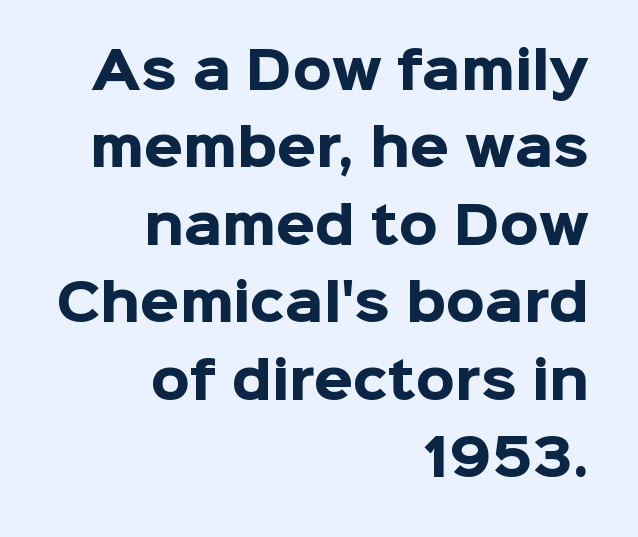
Q: Is the text bold? A: Yes.
Q: Is the text italic (slanted)? A: No, it is upright.
Q: Is the typeface a serif or a sans-serif typeface? A: Sans-serif.
Q: Is the text underlined? A: No.
Q: How is the paragraph aligned? A: Right-aligned.
Q: Is the spacing between letters normal or unusually wide? A: Normal.
Q: Is the spacing between lines tight, normal or loose? A: Normal.
Q: Width (condensed, normal, or wide)? A: Normal.
Q: Stroke contrast? A: Low.
Q: x-height? A: Medium.
Q: Monospaced? A: No.
